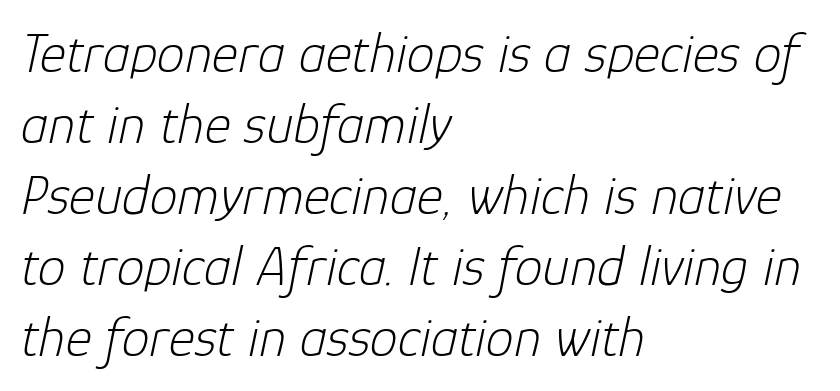
The image shows 56 px light type, italic (leaning right); set left-aligned, normal line spacing (1.27x), normal letter spacing, not underlined; low stroke contrast and a medium x-height.
